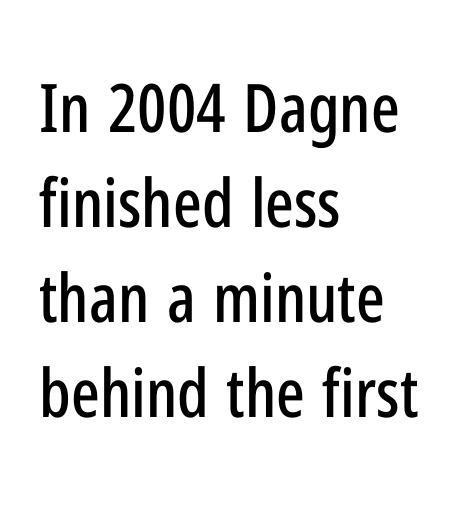
{"serif": "no", "italic": "no", "width": "condensed", "stroke_contrast": "low", "x_height": "medium", "monospaced": "no", "underline": "no", "align": "left", "line_spacing": "normal", "line_spacing_ratio": 1.42, "letter_spacing": "normal", "letter_spacing_em": 0.0, "glyph_px": 67}
